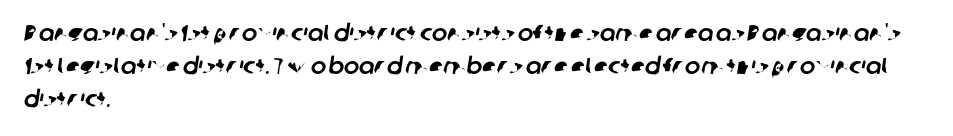
{"underline": "no", "align": "left", "line_spacing": "normal", "line_spacing_ratio": 1.43, "letter_spacing": "normal", "letter_spacing_em": 0.0, "glyph_px": 23}
